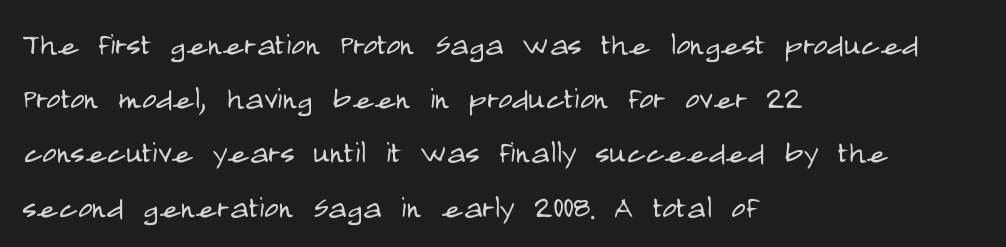
The image shows 39 px light, condensed sans-serif type, upright; set left-aligned, normal line spacing (1.39x), normal letter spacing, not underlined; low stroke contrast and a large x-height.
